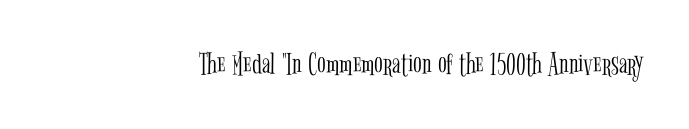
The image shows 32 px light, condensed serif type, upright; set right-aligned, normal letter spacing, not underlined; low stroke contrast and a medium x-height.
